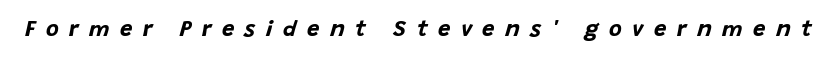
{"italic": "yes", "lean": "right", "slant_degrees": 15, "bold": "yes", "underline": "no", "letter_spacing": "wide", "letter_spacing_em": 0.48, "glyph_px": 22}
